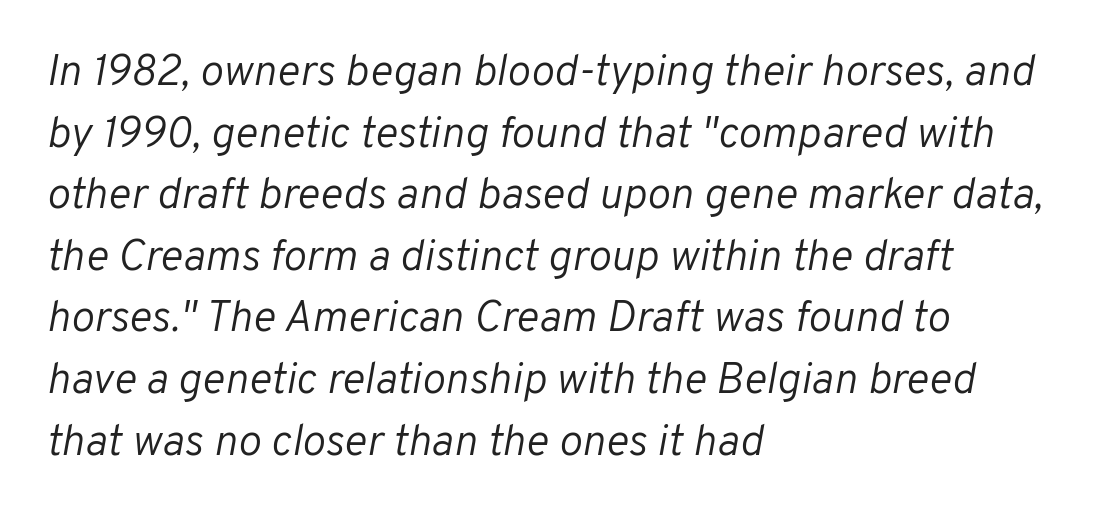
The rag falls on the right side of this text block. The gap between lines stays unmarked. Each word holds together tightly as a unit, with standard inter-letter gaps. A typesetter would mark this as italic. Weight: regular or lighter.
